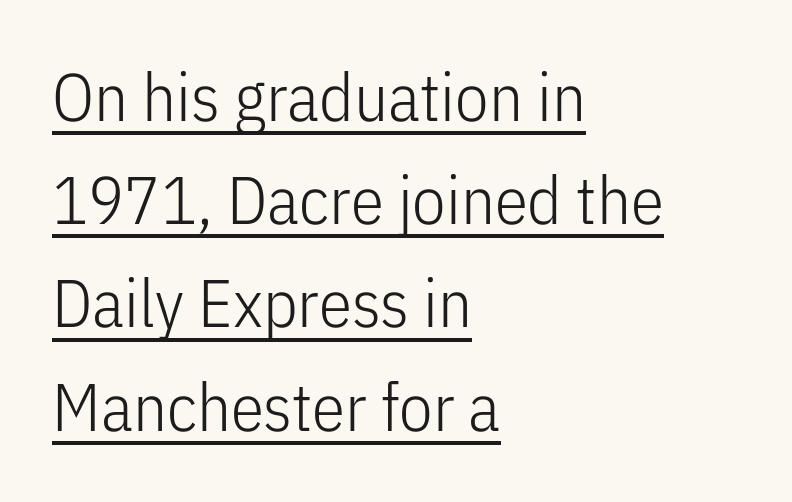
Q: Is the text bold? A: No.
Q: Is the text italic (slanted)? A: No, it is upright.
Q: Is the typeface a serif or a sans-serif typeface? A: Sans-serif.
Q: Is the text underlined? A: Yes.
Q: How is the paragraph aligned? A: Left-aligned.
Q: Is the spacing between letters normal or unusually wide? A: Normal.
Q: Is the spacing between lines tight, normal or loose? A: Normal.
Q: Width (condensed, normal, or wide)? A: Condensed.
Q: Stroke contrast? A: Low.
Q: x-height? A: Medium.
Q: Monospaced? A: No.
